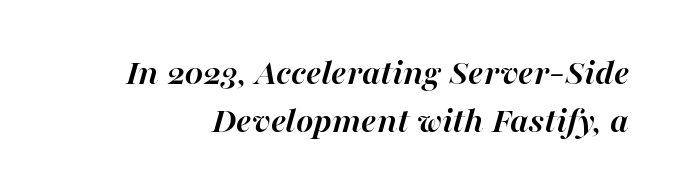
Q: Is the text bold? A: Yes.
Q: Is the text italic (slanted)? A: Yes, it leans right by about 16 degrees.
Q: Is the text underlined? A: No.
Q: Is the spacing between letters normal or unusually wide? A: Normal.
Q: Is the spacing between lines tight, normal or loose? A: Normal.
Q: Width (condensed, normal, or wide)? A: Normal.
Q: Stroke contrast? A: High.
Q: x-height? A: Medium.
Q: Monospaced? A: No.
